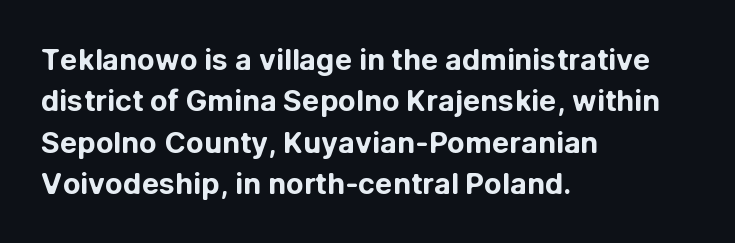
Layout note: lines flush left. Ordinary non-slanted type is in use. Look at the bottom of the vertical strokes: they stop flat, with no serifs. The letters sit at their default tracking, neither squeezed nor spread. Quick note: underline off.
